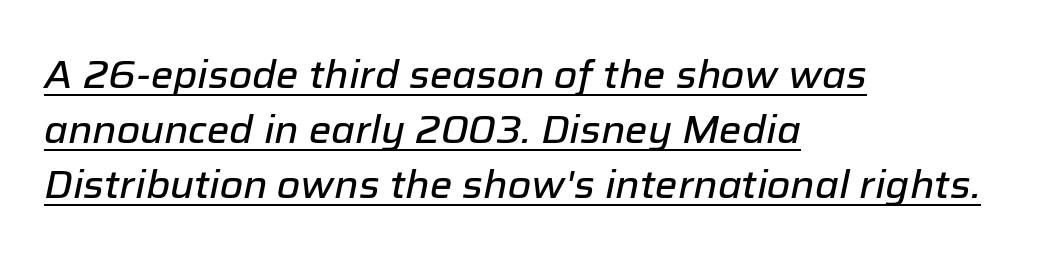
Q: Is the text italic (slanted)? A: Yes, it leans right by about 12 degrees.
Q: Is the text underlined? A: Yes.
Q: How is the paragraph aligned? A: Left-aligned.
Q: Is the spacing between letters normal or unusually wide? A: Normal.
Q: Is the spacing between lines tight, normal or loose? A: Normal.
Q: Width (condensed, normal, or wide)? A: Normal.
Q: Stroke contrast? A: Low.
Q: x-height? A: Medium.
Q: Monospaced? A: No.
